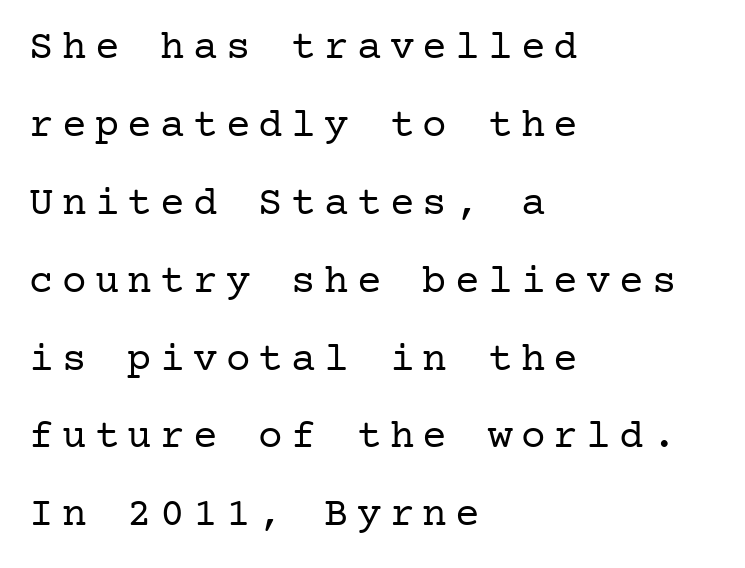
The image shows 41 px regular-weight serif type, upright; set left-aligned, loose line spacing (1.9x), unusually wide letter spacing (+0.2 em), not underlined; low stroke contrast and a medium x-height.
